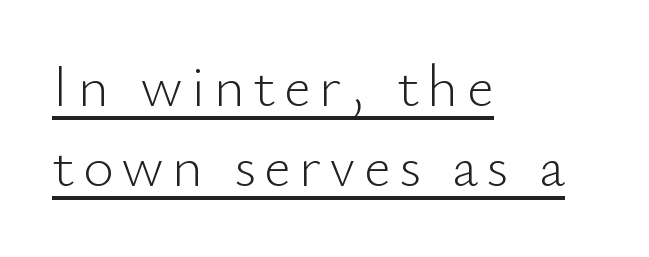
A rule runs beneath these lines of type. The cut favours lightness, reaching ordinary text weight at its darkest. Looks like regular typesetting: each glyph gets only the width it needs. This is the regular roman posture of the typeface. A classic flush-left, rag-right setting is used for this passage.
